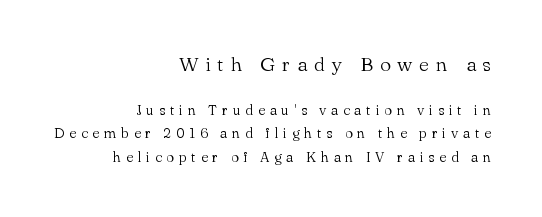
Display-style spreading of the glyphs; the letterfit is very open. Large over small — that's the arrangement of the two blocks here. A light-to-regular cut is what we see here. Bare-footed words on every line. The typography opts for an upright posture over an oblique one. The text block is weighted toward the right margin, trailing off unevenly leftward.
